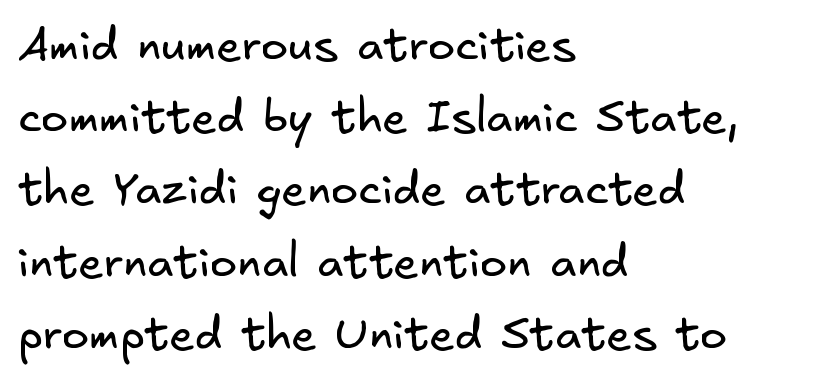
Glyph-to-glyph distance matches everyday printed text. Quick note: interline space is typical. Words float on clear page, feet unadorned. Nope, no serifs anywhere on these letters. Nothing heavy about these letters — not bold at all.
